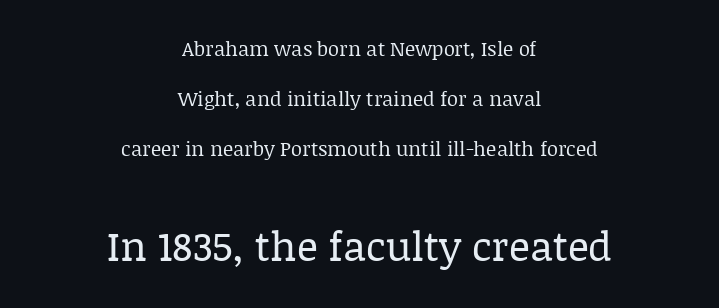
Q: Is the text bold? A: No.
Q: Is the text italic (slanted)? A: No, it is upright.
Q: Is the typeface a serif or a sans-serif typeface? A: Serif.
Q: Is the text underlined? A: No.
Q: How is the paragraph aligned? A: Centered.
Q: Is the spacing between letters normal or unusually wide? A: Normal.
Q: Is the spacing between lines tight, normal or loose? A: Loose.
Q: Which block of text is set in a larger size, the first (top) or the second (bottom)? A: The second (bottom) one.
Q: Width (condensed, normal, or wide)? A: Normal.
Q: Stroke contrast? A: Low.
Q: x-height? A: Large.
Q: Monospaced? A: No.
